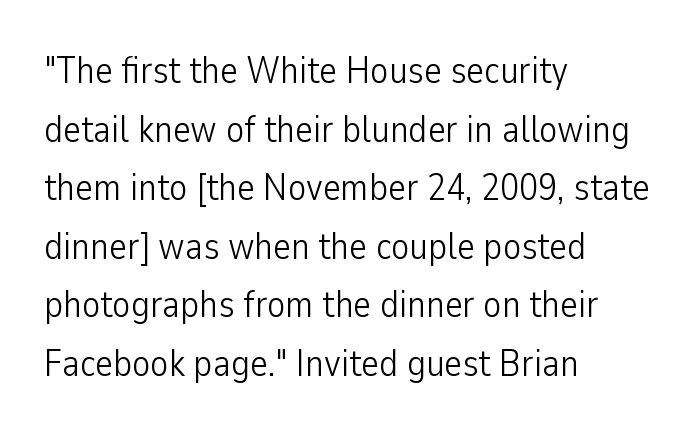
{"serif": "no", "italic": "no", "bold": "no", "weight": "light", "width": "condensed", "stroke_contrast": "low", "x_height": "medium", "monospaced": "no", "underline": "no", "align": "left", "line_spacing": "normal", "line_spacing_ratio": 1.54, "letter_spacing": "normal", "letter_spacing_em": 0.0, "glyph_px": 38}
